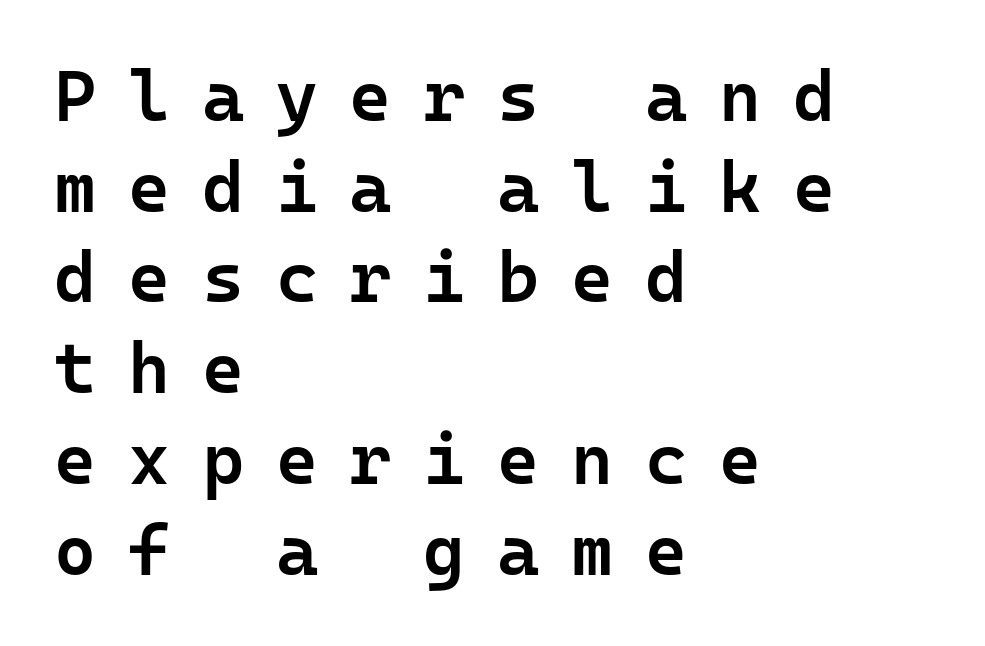
Spacing verdict: monospaced, one width for all characters. The vertical gap from one line to the next is medium. Honestly, the letter spacing is so wide it's the main thing you notice. The rag falls on the right side of this text block.
